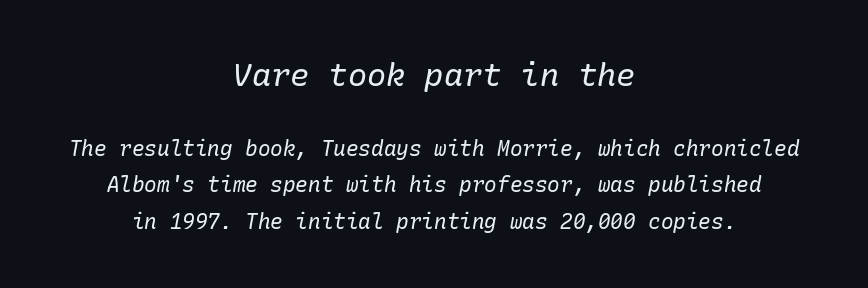
{"italic": "yes", "lean": "right", "slant_degrees": 10, "bold": "no", "weight": "regular", "width": "normal", "stroke_contrast": "low", "x_height": "medium", "underline": "no", "align": "center", "line_spacing_ratio": 1.75, "letter_spacing": "normal", "letter_spacing_em": 0.0, "larger_block": "first", "size_ratio": 1.52, "glyph_px": 32}
